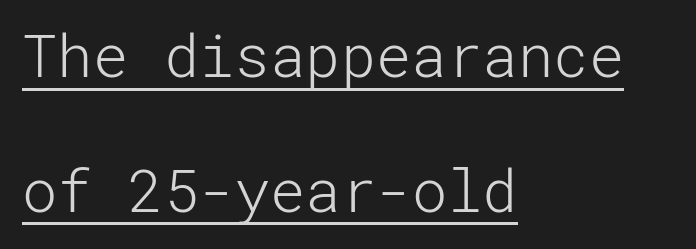
{"serif": "no", "italic": "no", "bold": "no", "weight": "light", "width": "normal", "stroke_contrast": "low", "x_height": "medium", "underline": "yes", "align": "left", "line_spacing": "loose", "line_spacing_ratio": 2.28, "letter_spacing": "normal", "letter_spacing_em": 0.0, "glyph_px": 59}
